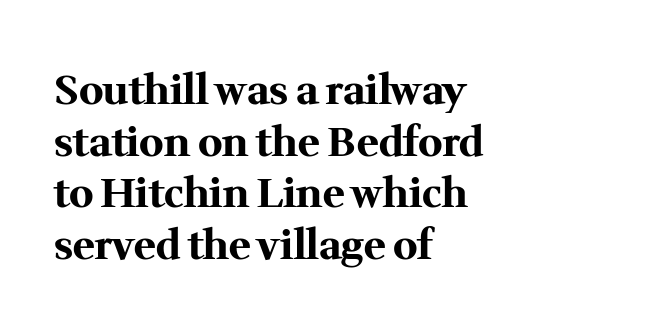
Q: Is the text bold? A: Yes.
Q: Is the text italic (slanted)? A: No, it is upright.
Q: Is the typeface a serif or a sans-serif typeface? A: Serif.
Q: Is the text underlined? A: No.
Q: How is the paragraph aligned? A: Left-aligned.
Q: Is the spacing between letters normal or unusually wide? A: Normal.
Q: Is the spacing between lines tight, normal or loose? A: Normal.
Q: Width (condensed, normal, or wide)? A: Normal.
Q: Stroke contrast? A: Medium.
Q: x-height? A: Medium.
Q: Monospaced? A: No.
